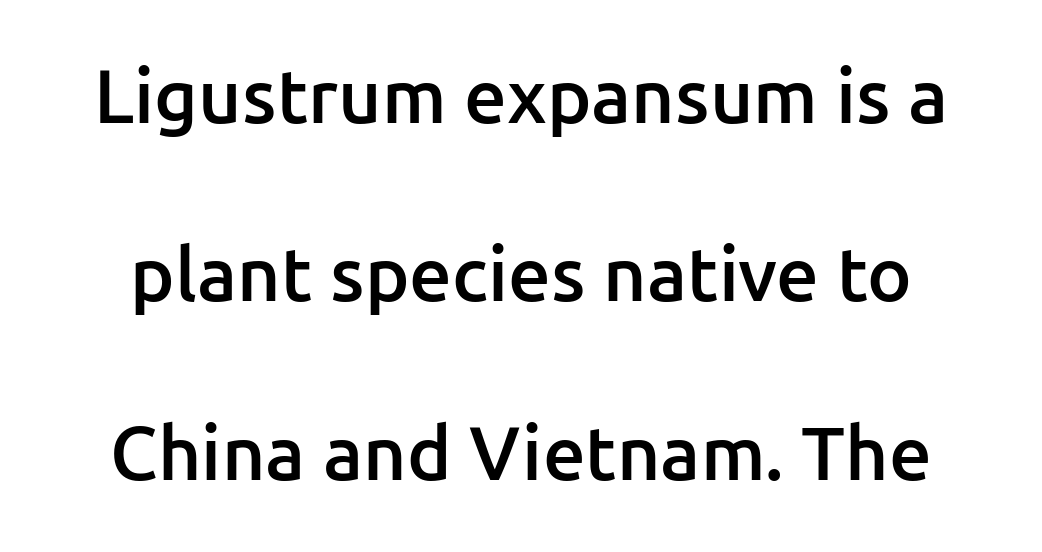
As a designer I'd log this as weight 600, semibold. These lines stand farther apart than default settings would place them. The font's upright variant was chosen for this text. Bare-footed words on every line. You could not count columns in this text — the font is proportionally spaced. Tracking value appears to be zero — textbook default spacing.
